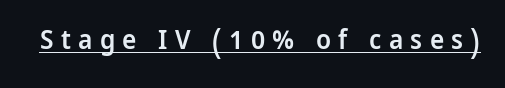
As a designer I'd log this as weight 600, semibold. A baseline rule has been typeset under these characters. The axis of the letterforms is exactly vertical. Caption: expanded tracking, letters set apart.
